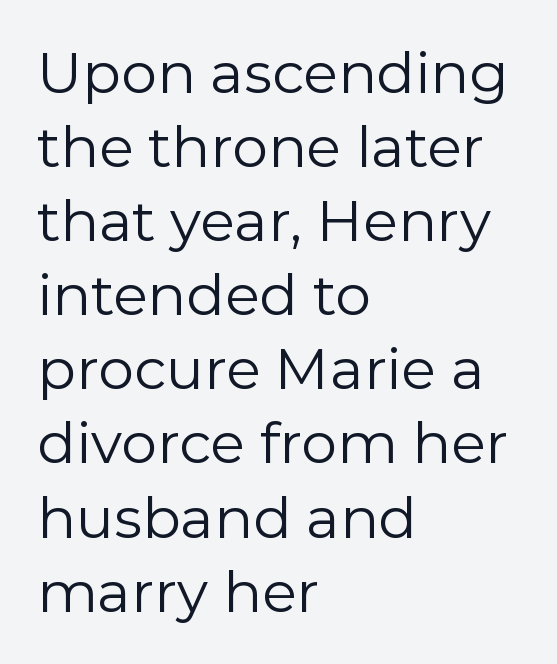
The image shows 57 px regular-weight sans-serif type, upright; set left-aligned, normal line spacing (1.3x), normal letter spacing, not underlined; low stroke contrast and a medium x-height.
